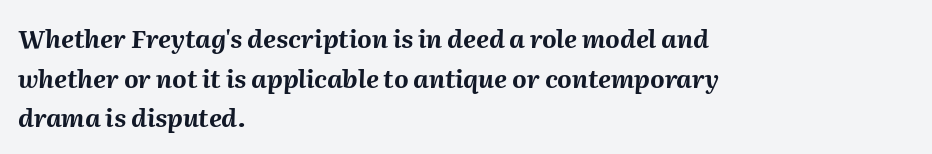
{"italic": "yes", "lean": "right", "slant_degrees": 2, "bold": "yes", "underline": "no", "align": "left", "line_spacing": "normal", "line_spacing_ratio": 1.59, "letter_spacing": "normal", "letter_spacing_em": 0.0, "glyph_px": 25}
